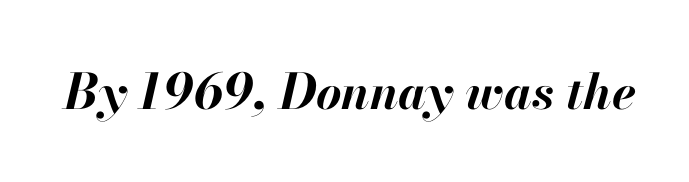
The image shows 49 px bold type, italic (leaning right); set normal letter spacing, not underlined; high stroke contrast and a small x-height.
